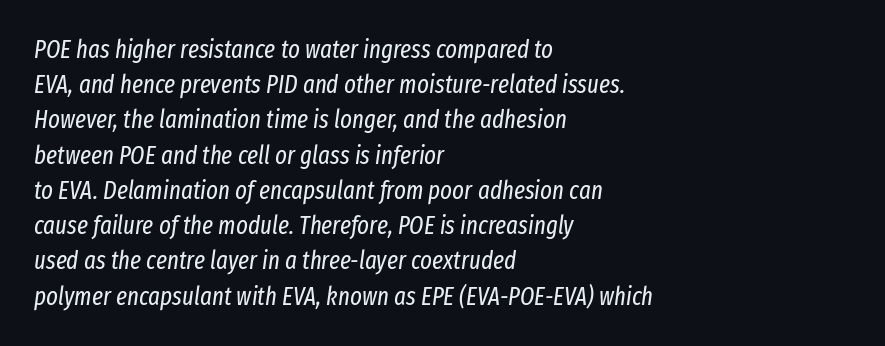
{"italic": "yes", "lean": "right", "slant_degrees": 8, "bold": "no", "underline": "no", "align": "left", "line_spacing": "normal", "line_spacing_ratio": 1.41, "letter_spacing": "normal", "letter_spacing_em": 0.0, "glyph_px": 25}
